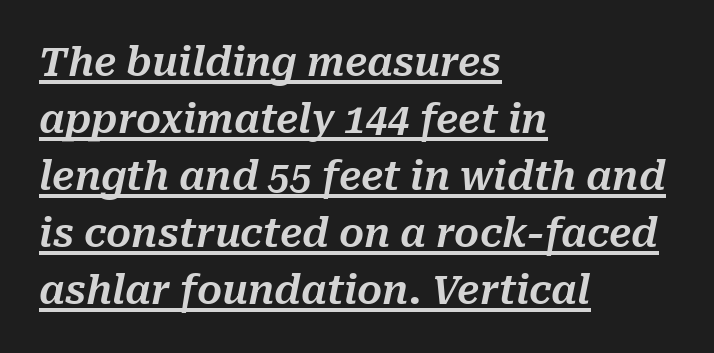
{"italic": "yes", "lean": "right", "slant_degrees": 10, "width": "normal", "stroke_contrast": "medium", "x_height": "medium", "monospaced": "no", "underline": "yes", "align": "left", "line_spacing": "normal", "line_spacing_ratio": 1.46, "letter_spacing": "normal", "letter_spacing_em": 0.0, "glyph_px": 39}
